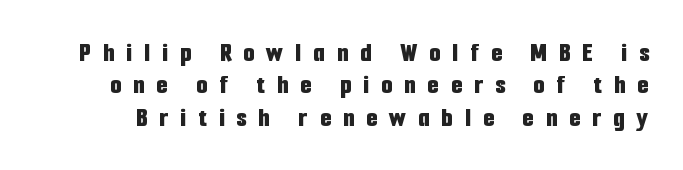
Q: Is the text bold? A: Yes.
Q: Is the text italic (slanted)? A: No, it is upright.
Q: Is the typeface a serif or a sans-serif typeface? A: Sans-serif.
Q: Is the text underlined? A: No.
Q: Is the spacing between letters normal or unusually wide? A: Unusually wide.
Q: Width (condensed, normal, or wide)? A: Condensed.
Q: Stroke contrast? A: Low.
Q: x-height? A: Medium.
Q: Monospaced? A: No.
